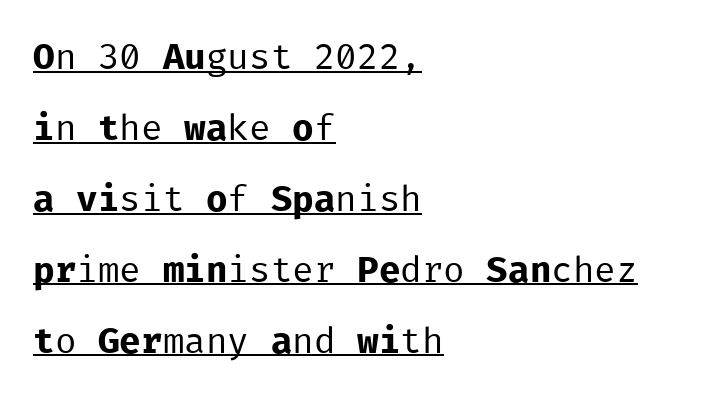
A baseline rule has been typeset under these characters. These lines are set flush left with a ragged right edge. Weight class: somewhere from thin through regular. You could call the tracking neutral — neither tight nor loose. This is sans-serif lettering, the kind often seen on screens and signage.
